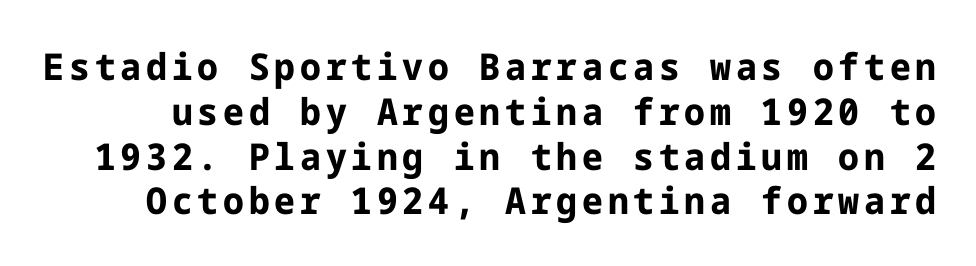
{"serif": "no", "italic": "no", "bold": "yes", "weight": "bold", "width": "normal", "stroke_contrast": "low", "x_height": "medium", "underline": "no", "line_spacing_ratio": 1.21, "glyph_px": 37}
